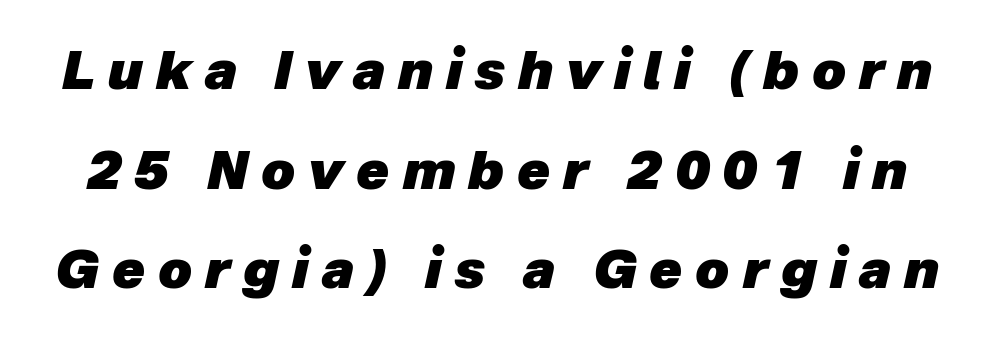
Is this a fixed-width face? No — the glyphs have proportional, varying widths. The passage shown has open, widely tracked lettering throughout. Characters are canted at an angle relative to the baseline's perpendicular. A full-strength bold gives these letters their thick strokes. The space beneath each line is pristine and unruled.
